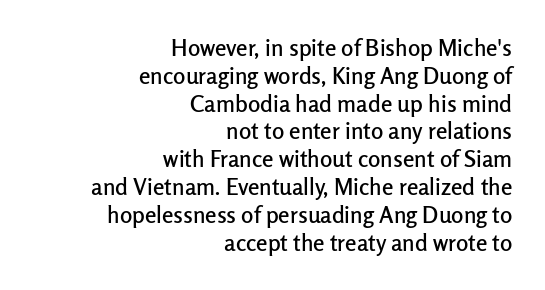
The image shows 23 px text type, upright; set right-aligned, line spacing 1.21x, normal letter spacing, not underlined.
